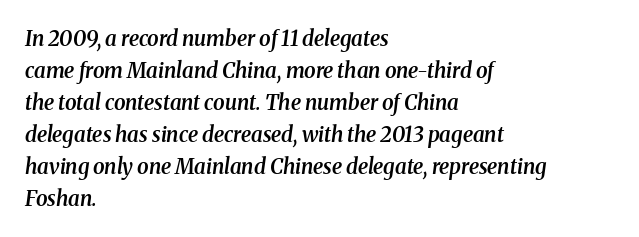
The image shows 21 px text type, italic (leaning right); set left-aligned, normal line spacing (1.52x), normal letter spacing, not underlined.
